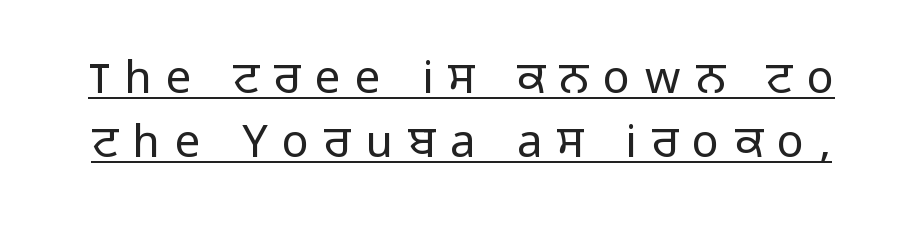
The image shows 45 px light sans-serif type, upright; set normal line spacing (1.42x), unusually wide letter spacing (+0.33 em), underlined; low stroke contrast and a medium x-height.
